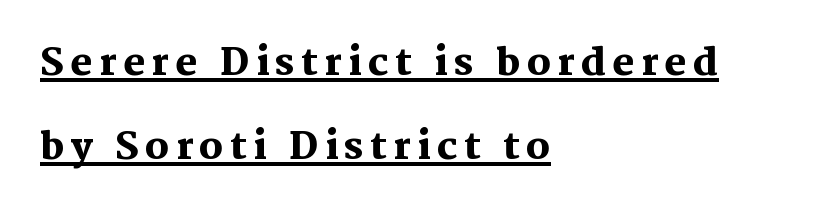
{"serif": "yes", "italic": "no", "bold": "yes", "weight": "heavy", "width": "normal", "stroke_contrast": "medium", "x_height": "medium", "monospaced": "no", "underline": "yes", "align": "left", "line_spacing": "loose", "line_spacing_ratio": 2.27, "glyph_px": 37}
